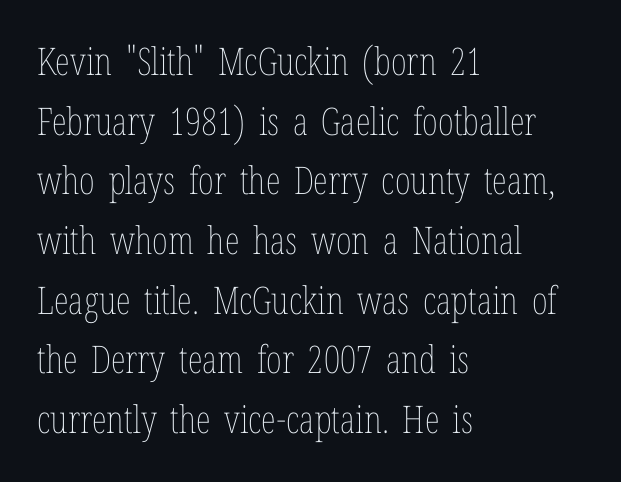
Q: Is the text bold? A: No.
Q: Is the text italic (slanted)? A: No, it is upright.
Q: Is the text underlined? A: No.
Q: How is the paragraph aligned? A: Left-aligned.
Q: Is the spacing between letters normal or unusually wide? A: Normal.
Q: Is the spacing between lines tight, normal or loose? A: Normal.
Q: Width (condensed, normal, or wide)? A: Condensed.
Q: Stroke contrast? A: Low.
Q: x-height? A: Medium.
Q: Monospaced? A: No.
